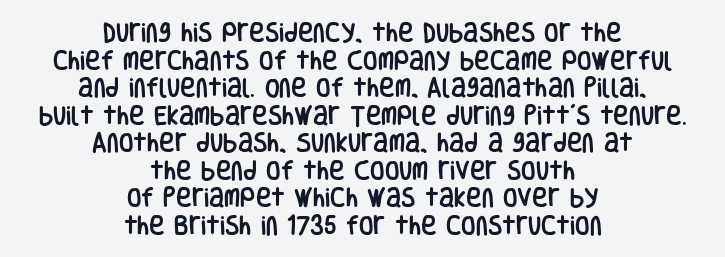
{"italic": "no", "underline": "no", "align": "center", "line_spacing": "normal", "line_spacing_ratio": 1.31, "letter_spacing": "normal", "letter_spacing_em": 0.0, "glyph_px": 21}
